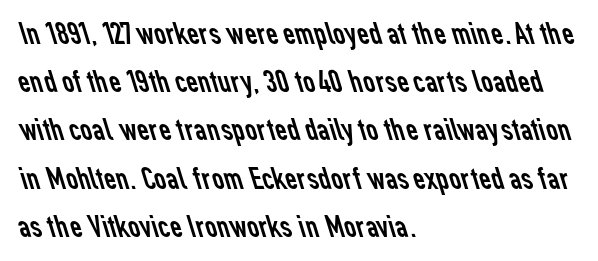
{"serif": "no", "bold": "no", "weight": "regular", "width": "normal", "stroke_contrast": "low", "x_height": "medium", "monospaced": "no", "underline": "no", "align": "left", "line_spacing": "normal", "line_spacing_ratio": 1.46, "letter_spacing": "normal", "letter_spacing_em": 0.0, "glyph_px": 33}
